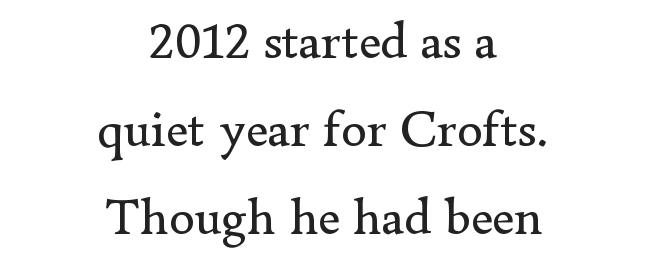
{"serif": "yes", "italic": "no", "bold": "no", "weight": "regular", "width": "normal", "stroke_contrast": "low", "x_height": "small", "monospaced": "no", "underline": "no", "align": "center", "line_spacing": "normal", "line_spacing_ratio": 1.69, "letter_spacing": "normal", "letter_spacing_em": 0.0, "glyph_px": 52}
